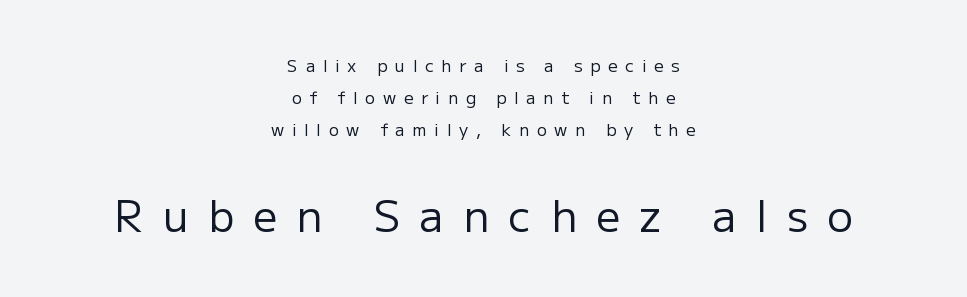
Q: Is the text bold? A: No.
Q: Is the text italic (slanted)? A: No, it is upright.
Q: Is the typeface a serif or a sans-serif typeface? A: Sans-serif.
Q: Is the text underlined? A: No.
Q: How is the paragraph aligned? A: Centered.
Q: Is the spacing between letters normal or unusually wide? A: Unusually wide.
Q: Which block of text is set in a larger size, the first (top) or the second (bottom)? A: The second (bottom) one.
Q: Width (condensed, normal, or wide)? A: Normal.
Q: Stroke contrast? A: Low.
Q: x-height? A: Medium.
Q: Monospaced? A: No.
